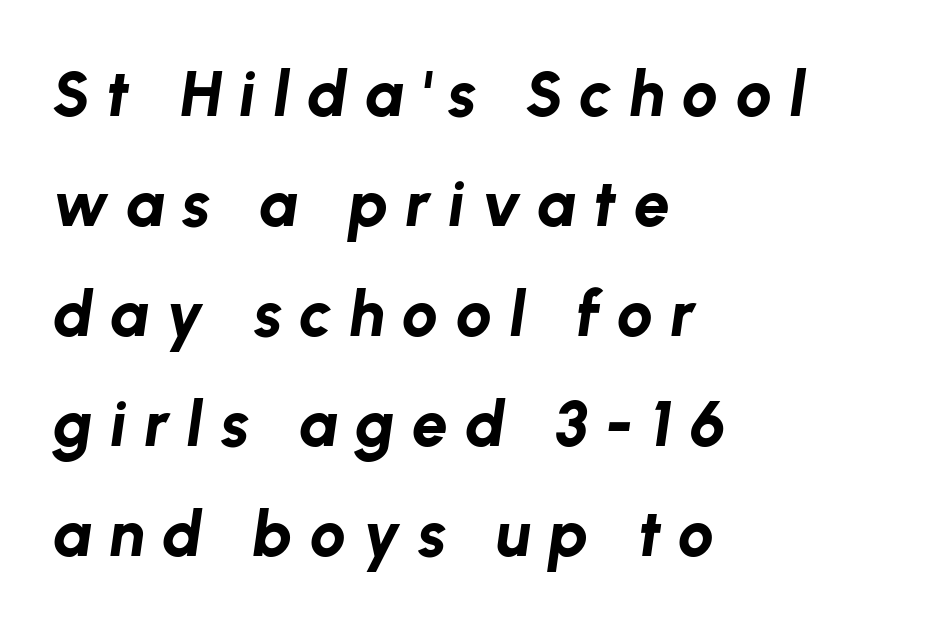
Tall strokes in this sample are angled rather than plumb. The zone under the glyphs is completely vacant. The typesetting leans heavy: a genuine bold. Varying glyph widths throughout — classic text-font behaviour.
